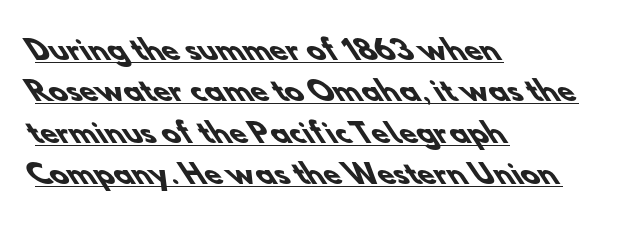
Teacher's note: observe the even left margin — that is flush-left alignment. Letter spacing: default. Plenty of ink on the page — the face is bold. One glance says typical: line gaps are just what's usual. Does a line run under the words? Yes, clearly.
